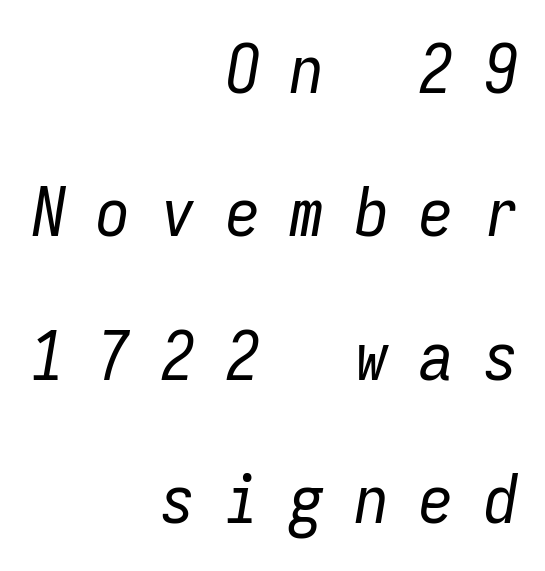
{"italic": "yes", "lean": "right", "slant_degrees": 9, "bold": "no", "weight": "regular", "width": "condensed", "stroke_contrast": "low", "x_height": "medium", "monospaced": "yes", "underline": "no", "align": "right", "line_spacing": "loose", "line_spacing_ratio": 2.11, "letter_spacing": "wide", "letter_spacing_em": 0.45, "glyph_px": 68}
